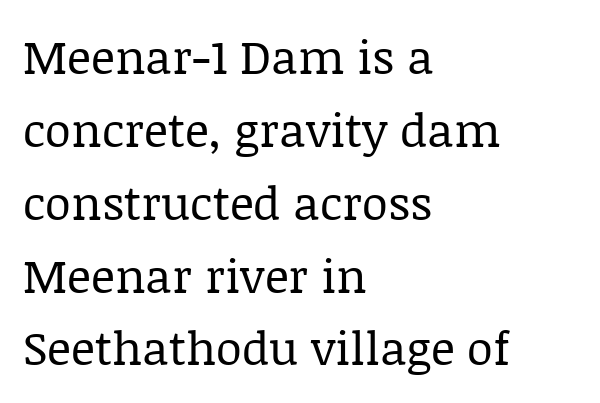
Vertical stems look standard width or narrower in stroke. I'd call this a serif setting — the letters wear small feet. Posture: vertical. A clean baseline with only descenders dipping below it. Spacing between characters is what you'd get straight out of the box. The rows are spaced the way most documents space them.
